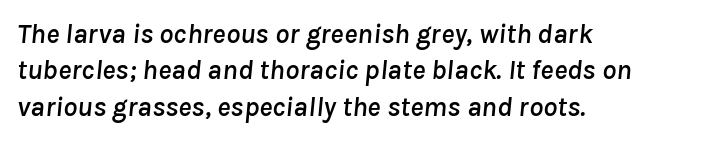
Q: Is the text italic (slanted)? A: Yes, it leans right by about 8 degrees.
Q: Is the text underlined? A: No.
Q: How is the paragraph aligned? A: Left-aligned.
Q: Is the spacing between letters normal or unusually wide? A: Normal.
Q: Is the spacing between lines tight, normal or loose? A: Normal.
Q: Width (condensed, normal, or wide)? A: Normal.
Q: Stroke contrast? A: Low.
Q: x-height? A: Medium.
Q: Monospaced? A: No.
